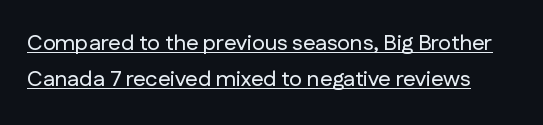
Q: Is the text italic (slanted)? A: No, it is upright.
Q: Is the text underlined? A: Yes.
Q: Is the spacing between letters normal or unusually wide? A: Normal.
Q: Is the spacing between lines tight, normal or loose? A: Normal.
